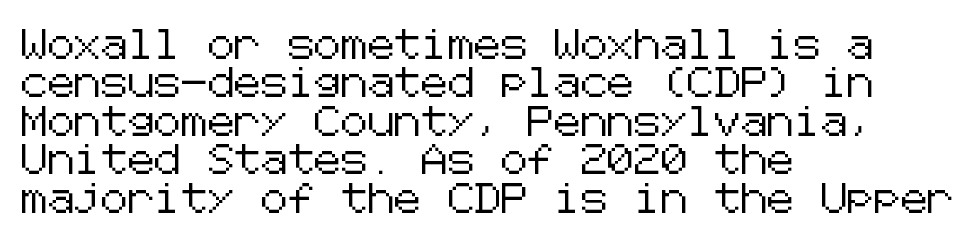
The type is set solid horizontally, with unmodified tracking. Beneath every word, the page is bare. Quick note: interline space is typical. Posture: straight, roman, zero tilt. In terms of letterform style, serifs are entirely absent. The paragraph shown leans on its left margin.
